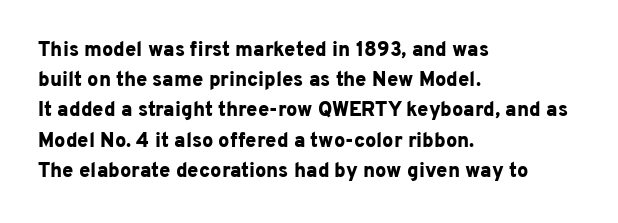
Q: Is the text bold? A: Yes.
Q: Is the text italic (slanted)? A: No, it is upright.
Q: Is the text underlined? A: No.
Q: How is the paragraph aligned? A: Left-aligned.
Q: Is the spacing between letters normal or unusually wide? A: Normal.
Q: Is the spacing between lines tight, normal or loose? A: Normal.
